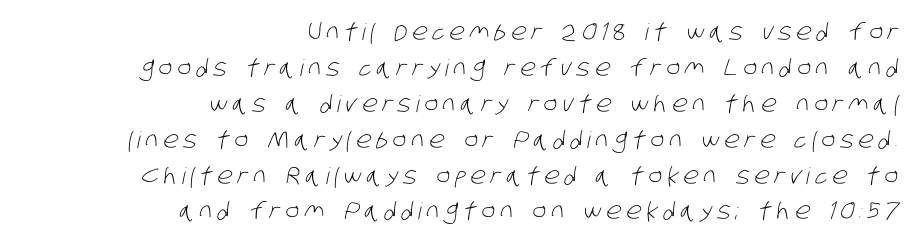
These glyphs show unthickened strokes, regular width or finer. A clean baseline with only descenders dipping below it. One-word summary of the alignment: right. Words appear elongated and porous because spacing is wide.
